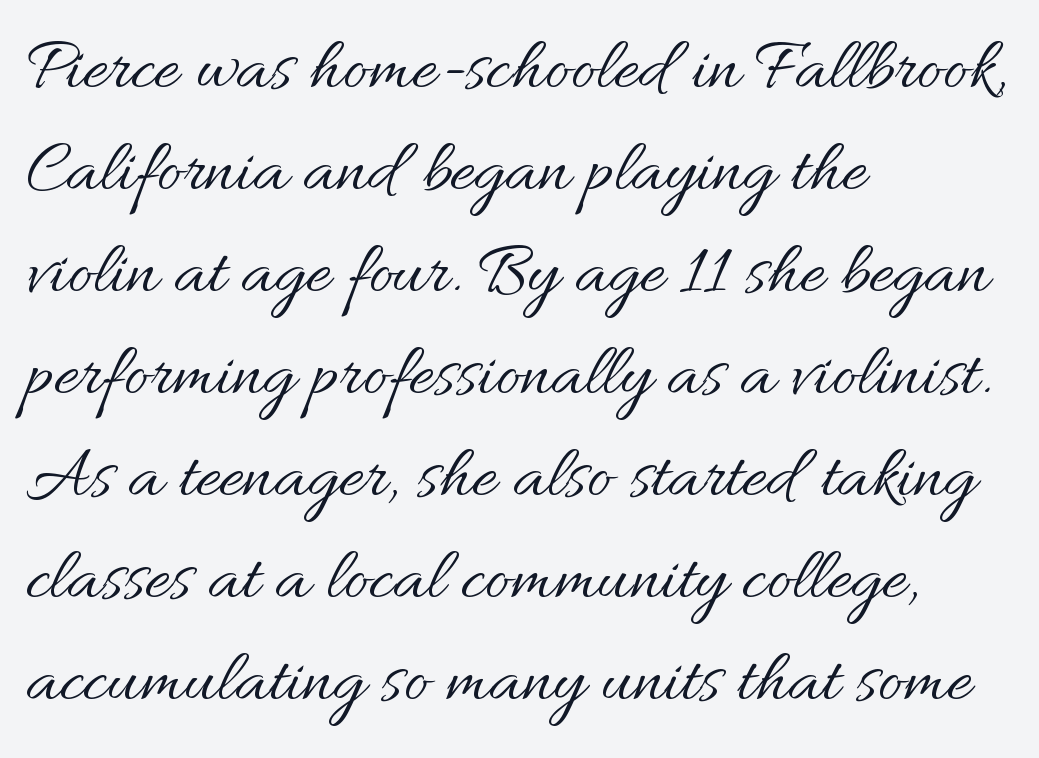
The image shows 75 px regular-weight type; set left-aligned, normal line spacing (1.36x), normal letter spacing, not underlined; medium stroke contrast and a small x-height.
